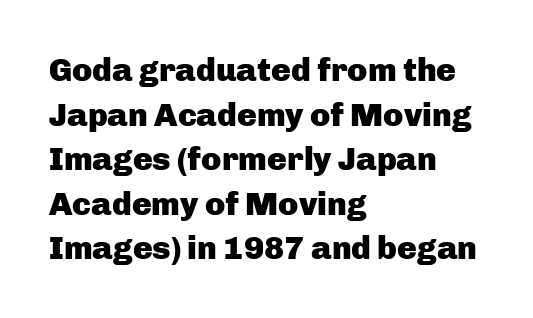
Layout note: lines flush left. Regarding leading, the lines here are spaced in the standard way. A typesetter would call this proportional, since set widths differ per character. The font family rendered here belongs to the sans-serif group.
